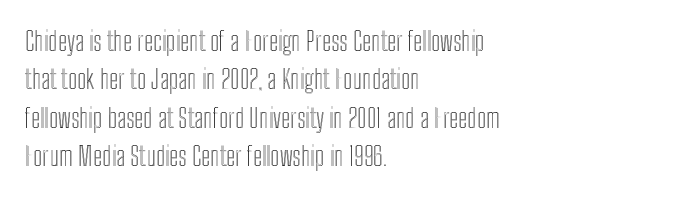
Q: Is the text italic (slanted)? A: No, it is upright.
Q: Is the text underlined? A: No.
Q: How is the paragraph aligned? A: Left-aligned.
Q: Is the spacing between letters normal or unusually wide? A: Normal.
Q: Is the spacing between lines tight, normal or loose? A: Normal.
